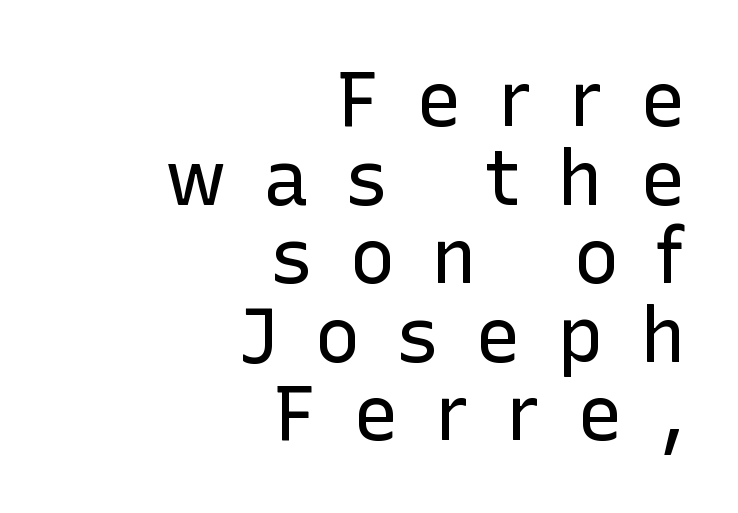
Looks like regular typesetting: each glyph gets only the width it needs. Quick note: interline space is minimal. Bold? No — there's no thickening of the strokes. Upright lettering throughout. Check the space under the baseline: it is left empty. The lines are quadded right.
